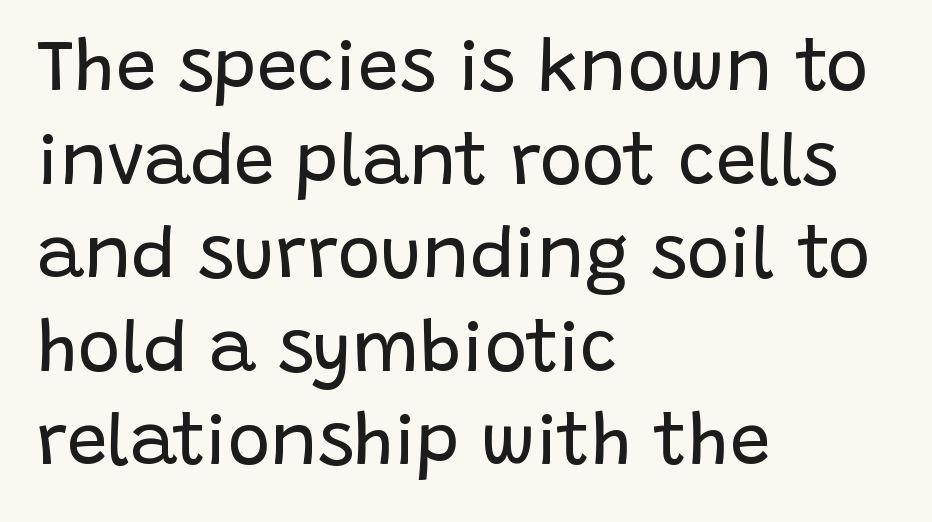
Q: Is the text bold? A: No.
Q: Is the text italic (slanted)? A: No, it is upright.
Q: Is the typeface a serif or a sans-serif typeface? A: Sans-serif.
Q: Is the text underlined? A: No.
Q: How is the paragraph aligned? A: Left-aligned.
Q: Is the spacing between letters normal or unusually wide? A: Normal.
Q: Is the spacing between lines tight, normal or loose? A: Normal.
Q: Width (condensed, normal, or wide)? A: Normal.
Q: Stroke contrast? A: Low.
Q: x-height? A: Large.
Q: Monospaced? A: No.
